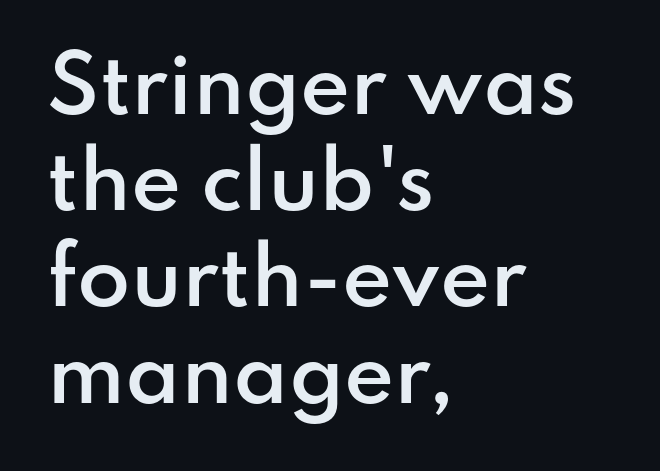
{"serif": "no", "italic": "no", "bold": "semi", "weight": "semibold", "width": "normal", "stroke_contrast": "low", "x_height": "small", "monospaced": "no", "underline": "no", "align": "left", "line_spacing": "normal", "line_spacing_ratio": 1.25, "letter_spacing": "normal", "letter_spacing_em": 0.0, "glyph_px": 77}
